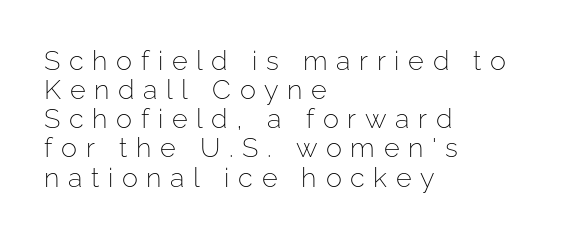
Q: Is the text bold? A: No.
Q: Is the text italic (slanted)? A: No, it is upright.
Q: Is the text underlined? A: No.
Q: How is the paragraph aligned? A: Left-aligned.
Q: Is the spacing between letters normal or unusually wide? A: Unusually wide.
Q: Is the spacing between lines tight, normal or loose? A: Tight.
